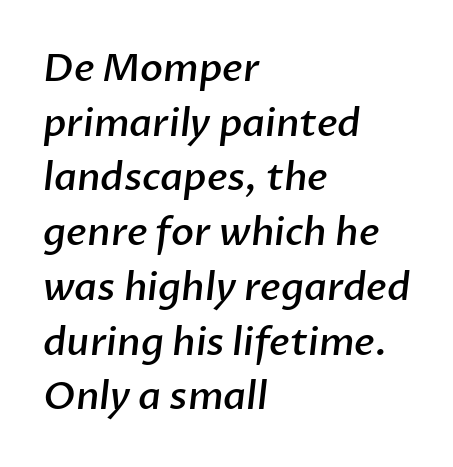
{"serif": "no", "bold": "semi", "weight": "semibold", "width": "normal", "stroke_contrast": "low", "x_height": "medium", "monospaced": "no", "underline": "no", "align": "left", "line_spacing": "normal", "line_spacing_ratio": 1.44, "letter_spacing": "normal", "letter_spacing_em": 0.0, "glyph_px": 38}
